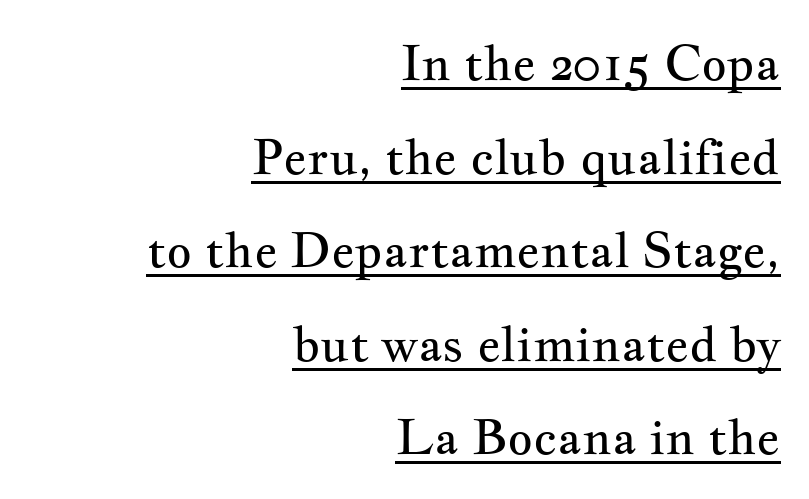
The image shows 49 px regular-weight, wide serif type, upright; set right-aligned, loose line spacing (1.91x), normal letter spacing, underlined; medium stroke contrast and a small x-height.
